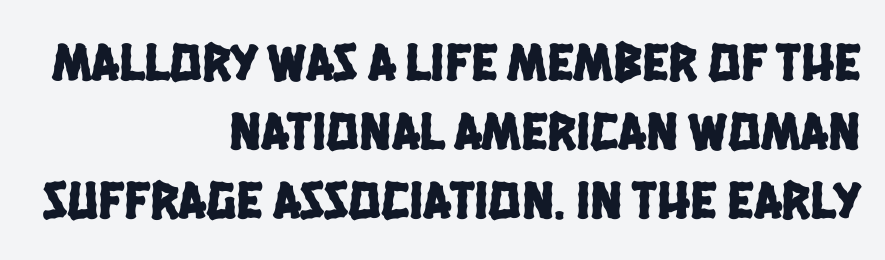
The image shows 54 px condensed sans-serif type; set right-aligned, normal line spacing (1.28x), normal letter spacing, not underlined; low stroke contrast and a large x-height.
